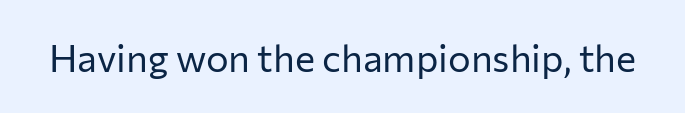
Font category for this specimen: sans-serif. On a weight scale, this lands at 450 or below. The line texture is even and compact thanks to regular tracking. Characters remain perfectly vertical along every line. Unmarked baselines from the first word to the last.
